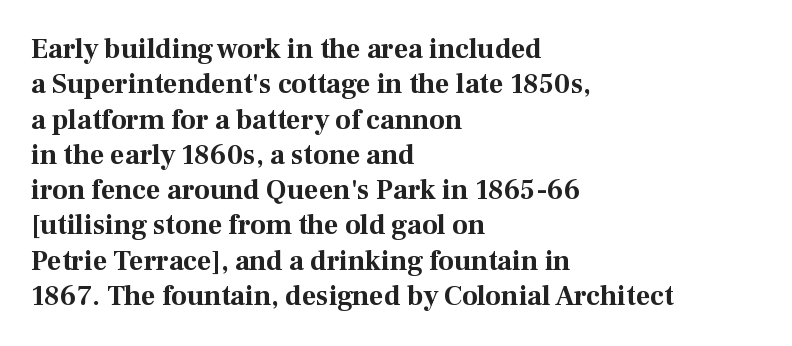
The image shows 28 px bold serif type, upright; set left-aligned, normal line spacing (1.26x), normal letter spacing, not underlined; medium stroke contrast and a medium x-height.
